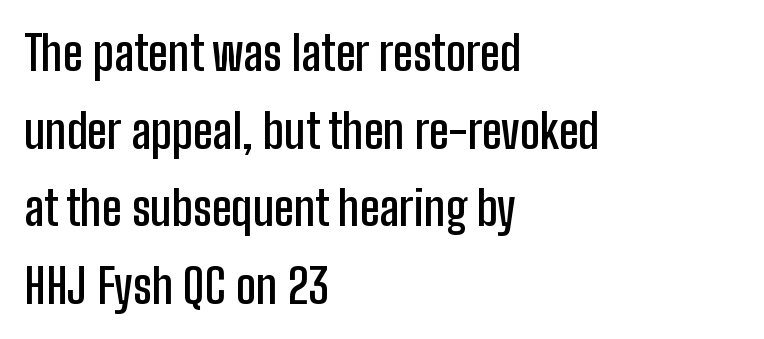
{"serif": "no", "italic": "no", "bold": "semi", "weight": "semibold", "width": "condensed", "stroke_contrast": "low", "x_height": "medium", "monospaced": "no", "underline": "no", "align": "left", "line_spacing": "normal", "line_spacing_ratio": 1.65, "letter_spacing": "normal", "letter_spacing_em": 0.0, "glyph_px": 47}
